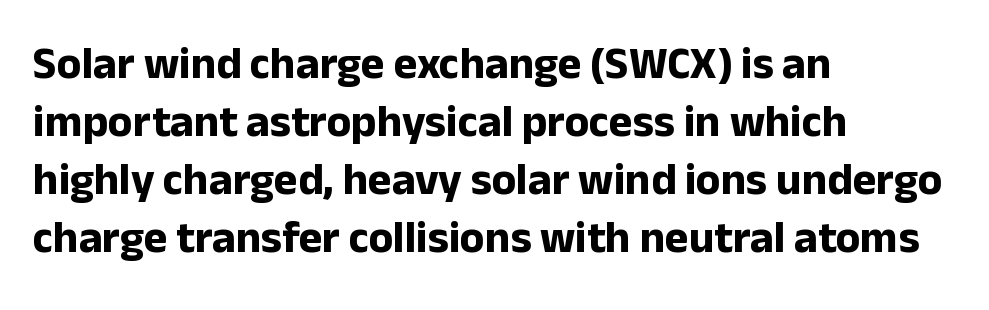
The image shows 45 px bold sans-serif type, upright; set left-aligned, normal line spacing (1.29x), normal letter spacing, not underlined; low stroke contrast and a medium x-height.
